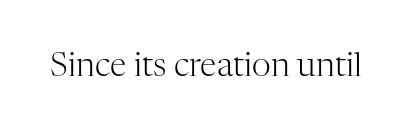
{"serif": "yes", "italic": "no", "bold": "no", "weight": "light", "width": "normal", "stroke_contrast": "high", "x_height": "medium", "monospaced": "no", "underline": "no", "letter_spacing": "normal", "letter_spacing_em": 0.0, "glyph_px": 33}
